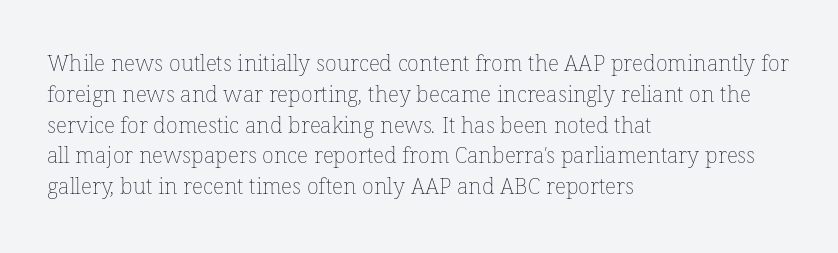
Q: Is the text bold? A: No.
Q: Is the text underlined? A: No.
Q: How is the paragraph aligned? A: Left-aligned.
Q: Is the spacing between letters normal or unusually wide? A: Normal.
Q: Is the spacing between lines tight, normal or loose? A: Normal.
